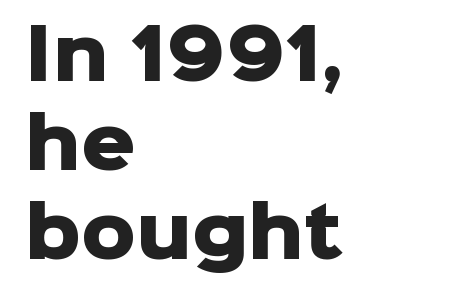
What weight is shown? A full bold with thick strokes. The passage shown is typeset with a sans-serif family. Type without underlining. Horizontal alignment here is leftward, the default for most running prose. Standard letterfit; no display-style spreading of the glyphs.
